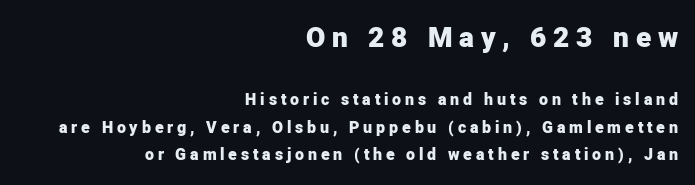
Quick note: underline off. Size contrast runs from large at the top to small at the bottom. What kind of face is this? One without serifs — a sans. The rendering uses a bold face; every stroke is thick and dark. These lines are rendered in a variable-pitch font.
